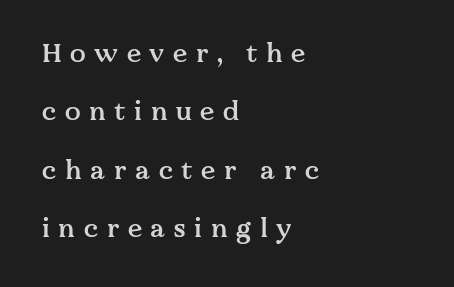
Posture: straight, roman, zero tilt. The lines are spread far apart with generous leading. Compared with typical body copy, the letter spacing here is much looser. Any mark beneath the type? The region is blank. The paragraph shown leans on its left margin.
